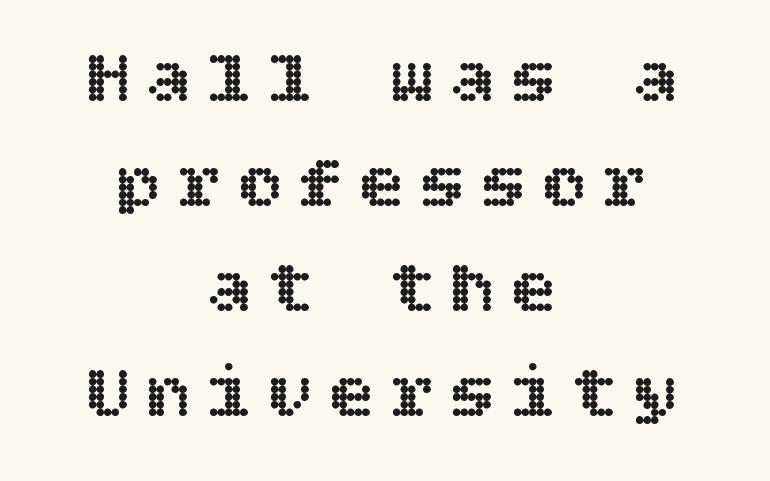
Compared with typical body copy, the letter spacing here is much looser. The vertical gap from one line to the next is medium. A roman cut, with each character standing at attention. Beneath every word, the page is bare.
